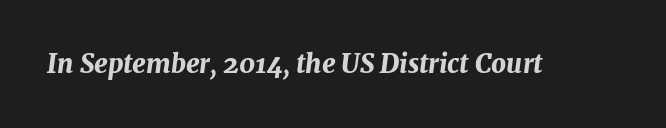
Compared with ordinary roman type, these characters are visibly tilted. The passage shown has conventional tracking throughout. The characters look thick and weighty, a clear bold. The gap between lines stays unmarked.
